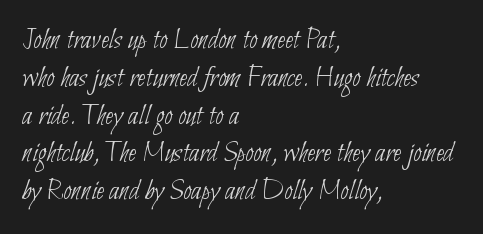
The image shows 30 px thin, condensed sans-serif type; set left-aligned, normal line spacing (1.26x), normal letter spacing, not underlined; low stroke contrast and a small x-height.
